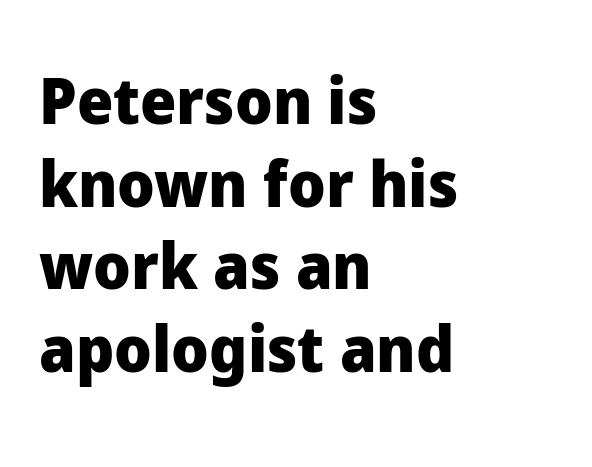
Honestly, the row spacing looks completely unremarkable. How are the letters spaced? Ordinarily, with no added tracking. This rendering employs a face without finishing strokes, i.e., a sans-serif. The typography opts for an upright posture over an oblique one. Strokes here are thick enough to call this a true bold. The passage shown is not underscored anywhere.
